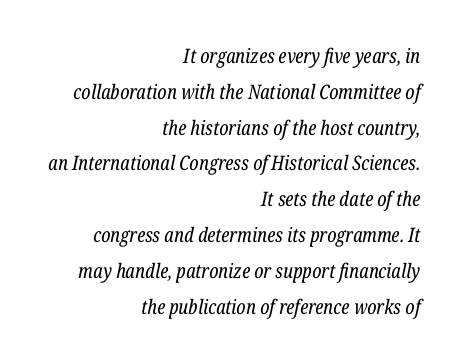
The image shows 20 px text type, italic (leaning right); set right-aligned, line spacing 1.79x, normal letter spacing, not underlined.
